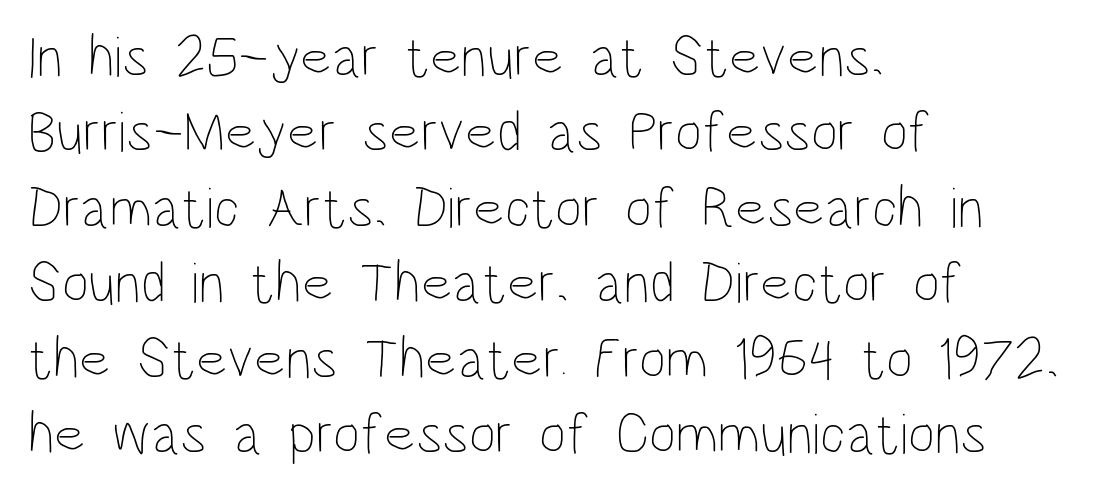
Students, observe: this is what conventionally led text looks like. Spacing verdict: proportional, widths tailored to each character. Stems here are at most as thick as an everyday book face. Unmarked baselines from the first word to the last. Nobody touched the tracking dial on this one.
